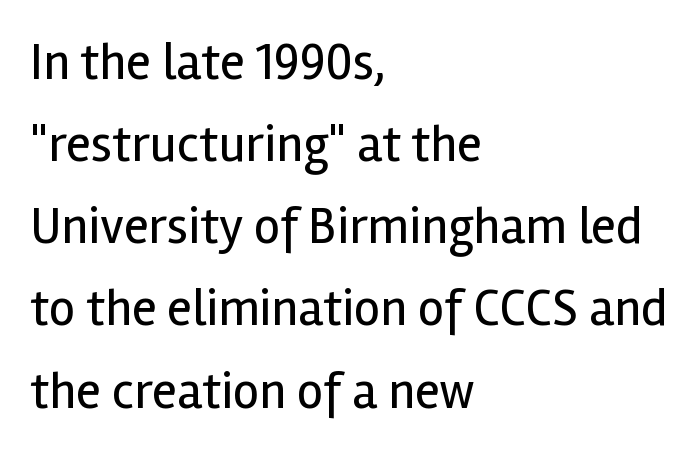
The text block is weighted toward the left margin, trailing off unevenly rightward. Think of a printed novel: that variable character pitch is what you see here. Ascenders rise straight up at ninety degrees. No extra ink here — the face is not bold. Quick note: interline space is typical. Bare-footed words on every line.
